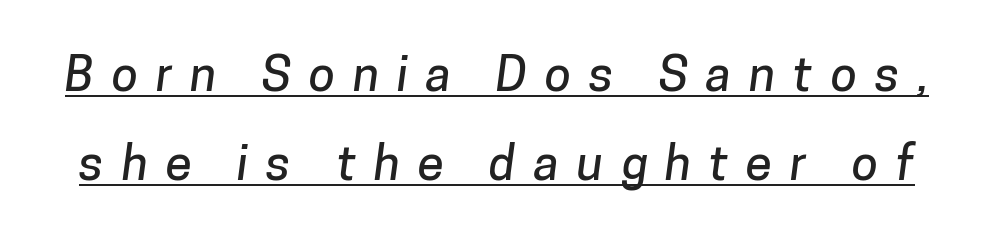
{"serif": "no", "width": "normal", "stroke_contrast": "low", "x_height": "medium", "monospaced": "no", "underline": "yes", "line_spacing_ratio": 1.85, "letter_spacing": "wide", "letter_spacing_em": 0.37, "glyph_px": 48}
